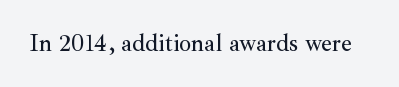
The image shows 24 px text type, upright; set normal letter spacing, not underlined.
